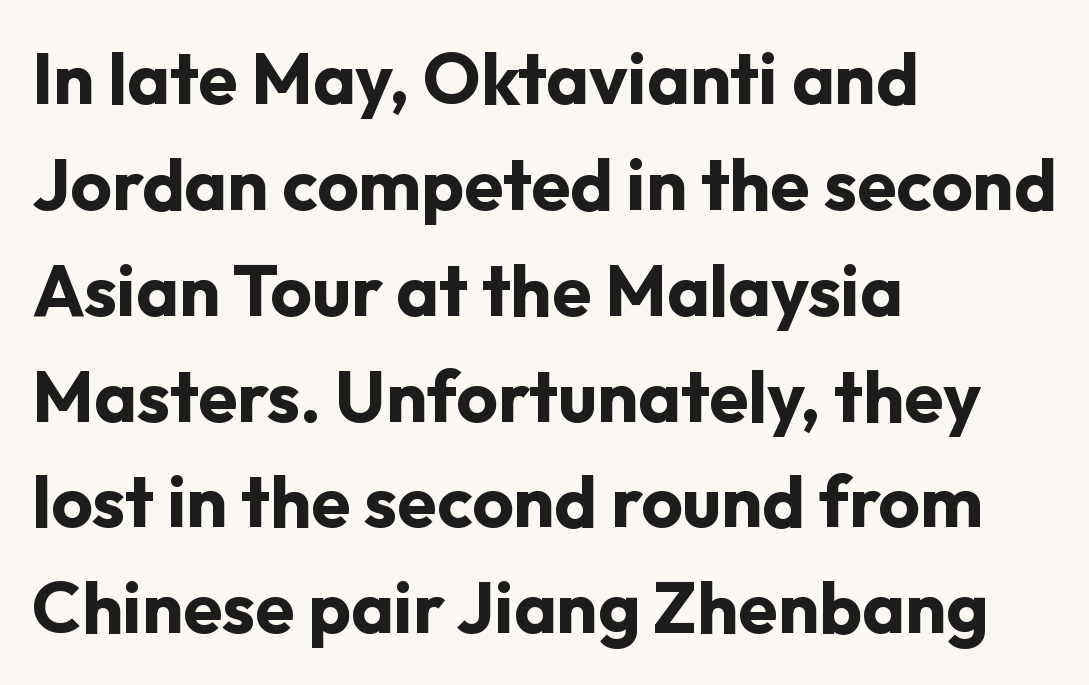
{"serif": "no", "italic": "no", "bold": "yes", "weight": "bold", "width": "normal", "stroke_contrast": "low", "x_height": "medium", "monospaced": "no", "underline": "no", "align": "left", "line_spacing": "normal", "line_spacing_ratio": 1.47, "letter_spacing": "normal", "letter_spacing_em": 0.0, "glyph_px": 72}
